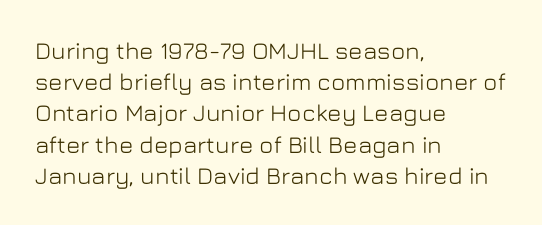
Does the copy run flush right? No — it runs flush left. The font's upright variant was chosen for this text. Descender tails drop into unmarked territory. Reading down the column, the eye jumps a familiar distance to each next line.
